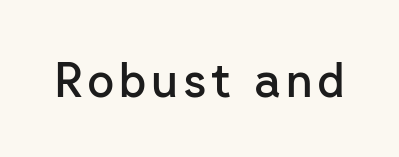
{"serif": "no", "italic": "no", "bold": "semi", "weight": "semibold", "width": "normal", "stroke_contrast": "low", "x_height": "medium", "monospaced": "no", "underline": "no", "glyph_px": 47}
